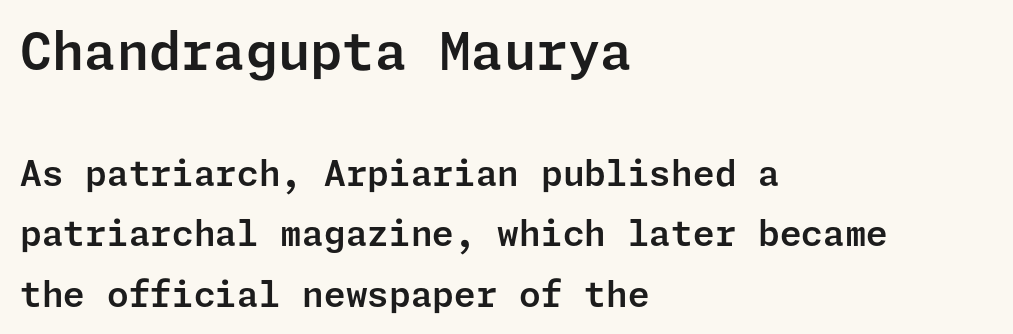
{"serif": "no", "italic": "no", "width": "normal", "stroke_contrast": "low", "x_height": "medium", "underline": "no", "align": "left", "line_spacing_ratio": 1.73, "letter_spacing": "normal", "letter_spacing_em": 0.0, "larger_block": "first", "size_ratio": 1.49, "glyph_px": 52}
